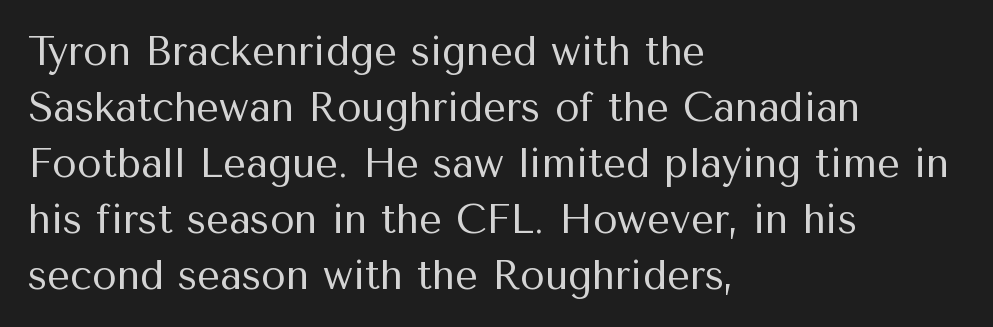
The image shows 40 px regular-weight sans-serif type, upright; set left-aligned, normal line spacing (1.4x), normal letter spacing, not underlined; medium stroke contrast and a medium x-height.
